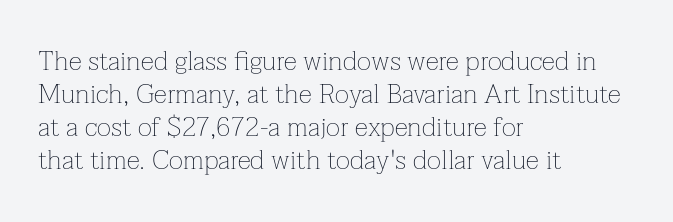
The type sits square on the baseline with zero lean. All the whitespace from short lines collects on the right. Students, note that the glyphs here touch the page at normal intervals. Weight class: somewhere from thin through regular. The foot of each line stays bare and open.
